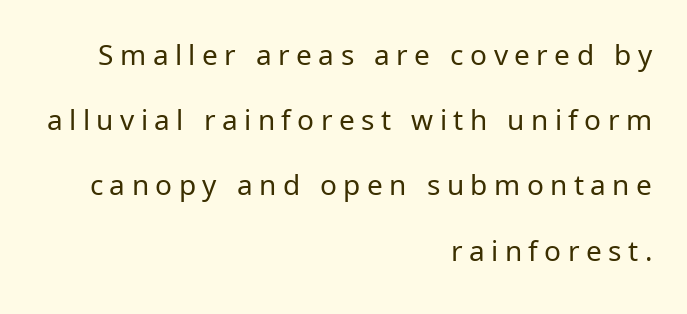
Q: Is the text bold? A: No.
Q: Is the text italic (slanted)? A: No, it is upright.
Q: Is the typeface a serif or a sans-serif typeface? A: Sans-serif.
Q: Is the text underlined? A: No.
Q: How is the paragraph aligned? A: Right-aligned.
Q: Is the spacing between letters normal or unusually wide? A: Unusually wide.
Q: Is the spacing between lines tight, normal or loose? A: Loose.
Q: Width (condensed, normal, or wide)? A: Normal.
Q: Stroke contrast? A: Low.
Q: x-height? A: Medium.
Q: Monospaced? A: No.
